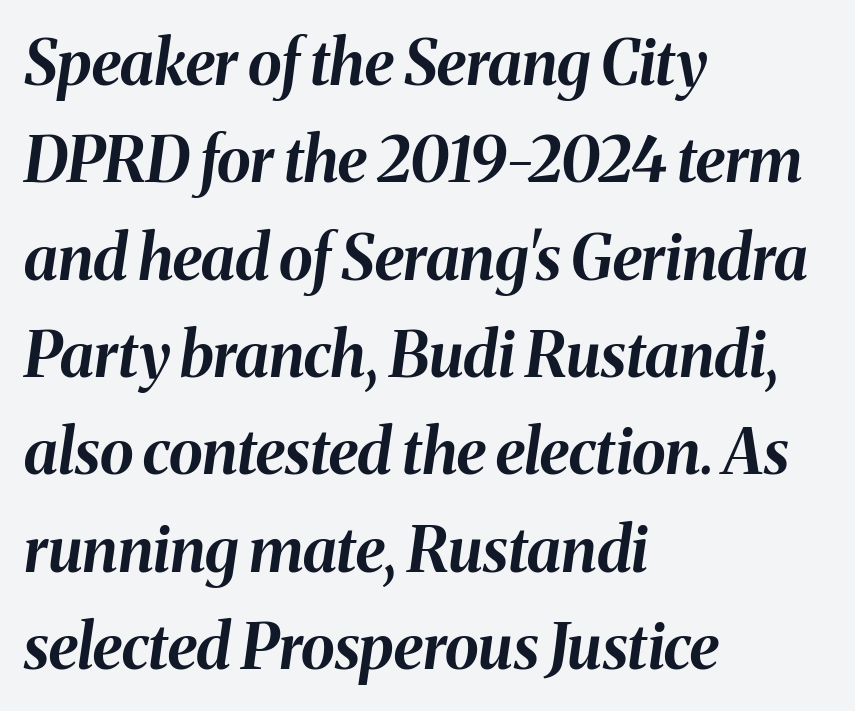
The image shows 62 px bold type, italic (leaning right); set left-aligned, normal line spacing (1.57x), normal letter spacing, not underlined; medium stroke contrast and a medium x-height.
